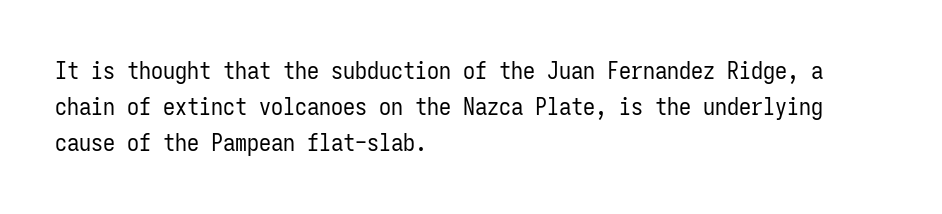
Q: Is the text bold? A: No.
Q: Is the text italic (slanted)? A: No, it is upright.
Q: Is the text underlined? A: No.
Q: How is the paragraph aligned? A: Left-aligned.
Q: Is the spacing between letters normal or unusually wide? A: Normal.
Q: Is the spacing between lines tight, normal or loose? A: Normal.
